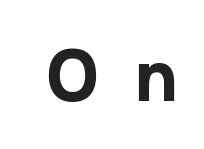
Q: Is the text bold? A: Yes.
Q: Is the text italic (slanted)? A: No, it is upright.
Q: Is the typeface a serif or a sans-serif typeface? A: Sans-serif.
Q: Is the text underlined? A: No.
Q: Is the spacing between letters normal or unusually wide? A: Unusually wide.
Q: Width (condensed, normal, or wide)? A: Normal.
Q: Stroke contrast? A: Low.
Q: x-height? A: Medium.
Q: Monospaced? A: No.
